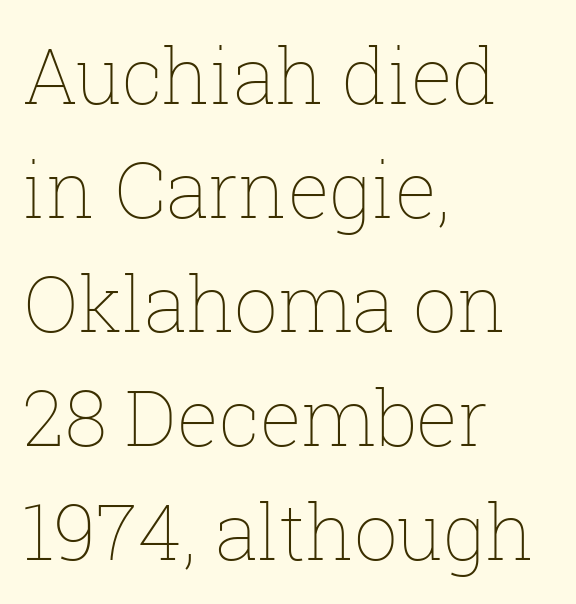
Q: Is the text bold? A: No.
Q: Is the text italic (slanted)? A: No, it is upright.
Q: Is the text underlined? A: No.
Q: How is the paragraph aligned? A: Left-aligned.
Q: Is the spacing between letters normal or unusually wide? A: Normal.
Q: Is the spacing between lines tight, normal or loose? A: Normal.
Q: Width (condensed, normal, or wide)? A: Normal.
Q: Stroke contrast? A: Low.
Q: x-height? A: Medium.
Q: Monospaced? A: No.
